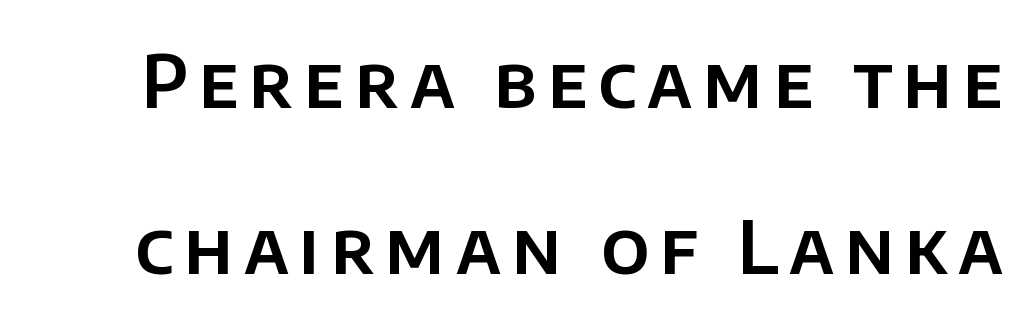
Letterform terminals end flat and unadorned throughout the passage. The lettering stays uniformly vertical, giving the passage a roman look. What's the leading like? Stretched, with rows far apart. Clear beneath every line of the passage.
